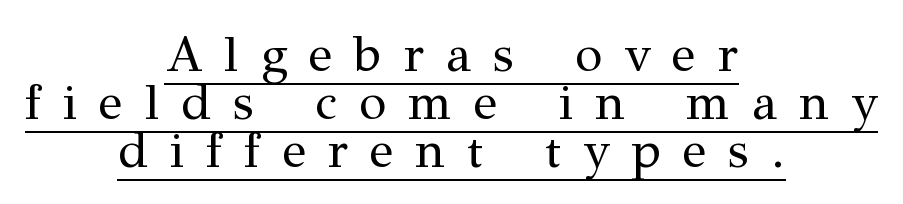
Has an underline been added? It has. Regarding leading, the lines here are crowded together. You could not count columns in this text — the font is proportionally spaced. Casual observation: everything's sitting right in the middle.
